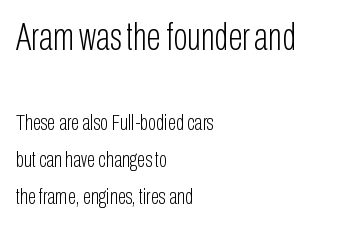
Observe the absence of serifs on each vertical stroke in this sample. Is the lower block the larger one? No — the upper block carries the bigger type. A typesetter would call this zero additional tracking. Line spacing here is normal. Each row of text sits above clean, open space.
